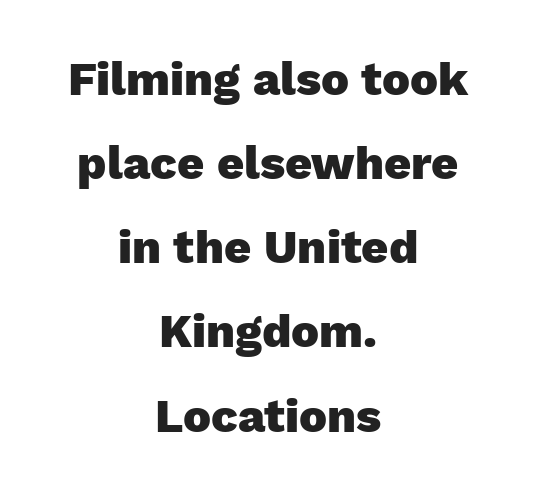
A typesetter would call this proportional, since set widths differ per character. Reading down the block, each line starts at a different indent, mirrored at its end. Posture: upright roman. Type without underlining. The characters look thick and weighty, a clear bold. A typesetter would call this zero additional tracking.
